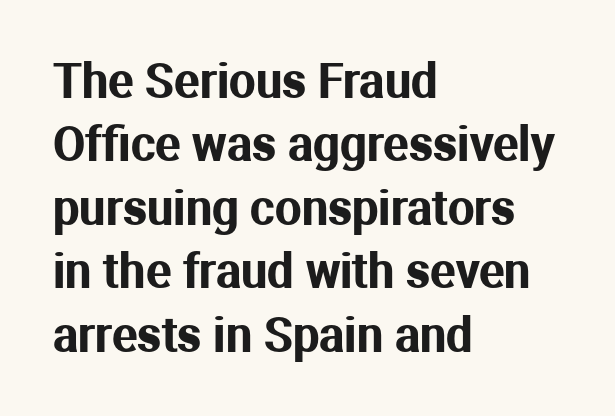
Q: Is the text italic (slanted)? A: No, it is upright.
Q: Is the typeface a serif or a sans-serif typeface? A: Sans-serif.
Q: Is the text underlined? A: No.
Q: How is the paragraph aligned? A: Left-aligned.
Q: Is the spacing between letters normal or unusually wide? A: Normal.
Q: Is the spacing between lines tight, normal or loose? A: Normal.
Q: Width (condensed, normal, or wide)? A: Normal.
Q: Stroke contrast? A: Medium.
Q: x-height? A: Medium.
Q: Monospaced? A: No.
